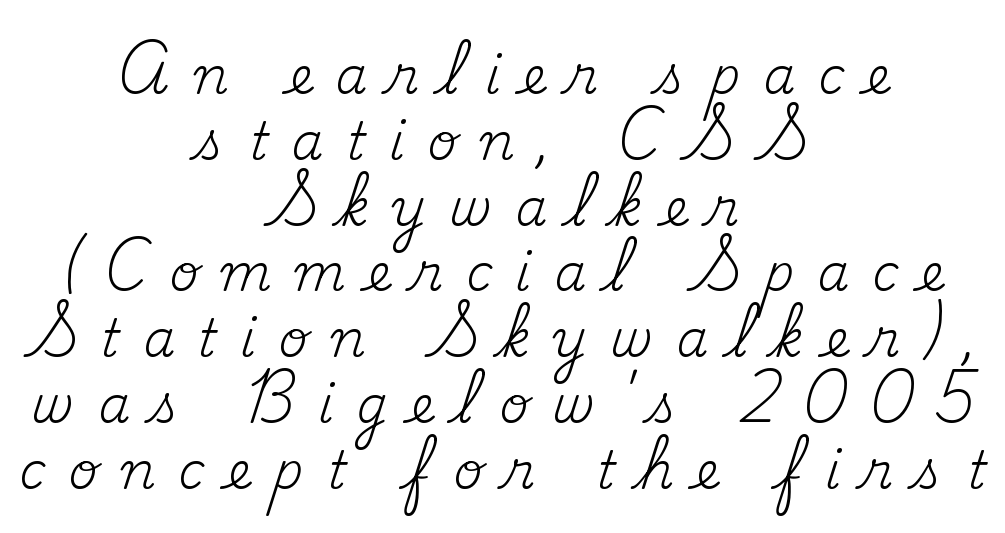
Proportional: the letters do not fall into vertical columns. Spacing between characters has been opened up far beyond the box default. The typeface has the unassuming heft of standard copy or less. Where is the straight margin? There isn't one; the lines are centered. Quick note: interline space is typical.
